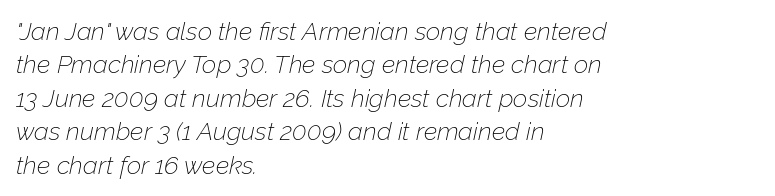
The strokes carry an ordinary text weight at most. The baseline area is clear. The designer left line spacing at the default. Slanted lettering throughout.
